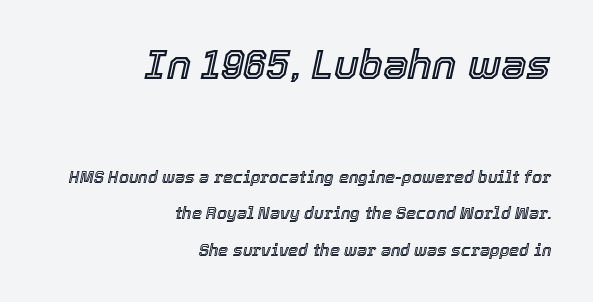
Q: Is the text italic (slanted)? A: Yes, it leans right by about 12 degrees.
Q: Is the text underlined? A: No.
Q: How is the paragraph aligned? A: Right-aligned.
Q: Is the spacing between letters normal or unusually wide? A: Normal.
Q: Is the spacing between lines tight, normal or loose? A: Loose.
Q: Which block of text is set in a larger size, the first (top) or the second (bottom)? A: The first (top) one.
Q: Width (condensed, normal, or wide)? A: Normal.
Q: x-height? A: Medium.
Q: Monospaced? A: No.
